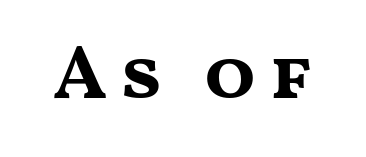
Thick stems and heavy bowls — unmistakably bold. The lettering stays uniformly vertical, giving the passage a roman look. Does the type have serifs? No, each stem ends abruptly. Note the varied advance widths — an 'i' is clearly narrower than an 'm'.
